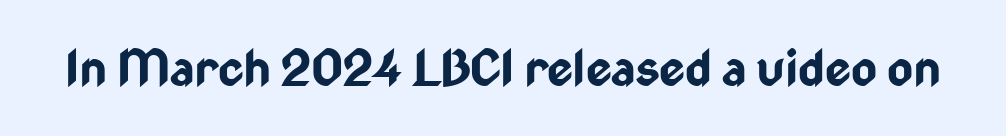
Every character sits straight up, as roman type does. Anything drawn beneath the words? Only blank space. Typographic density is high because the face is bold. Glyph-to-glyph distance matches everyday printed text. Do the characters align in a grid? No, the font is proportional.
